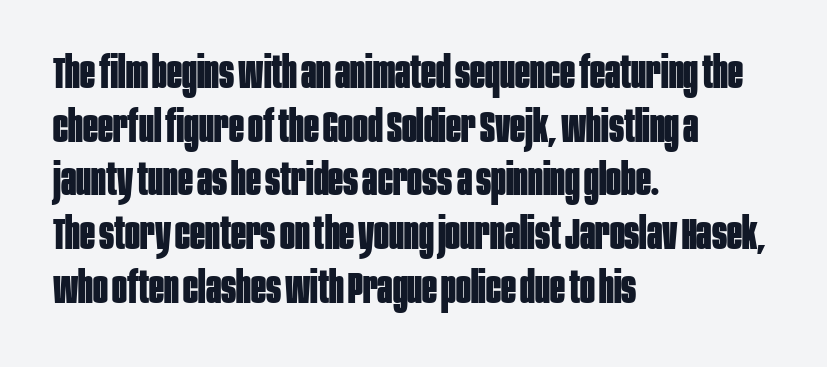
The image shows 44 px bold, condensed sans-serif type, upright; set left-aligned, line spacing 1.22x, normal letter spacing, not underlined; low stroke contrast and a large x-height.
